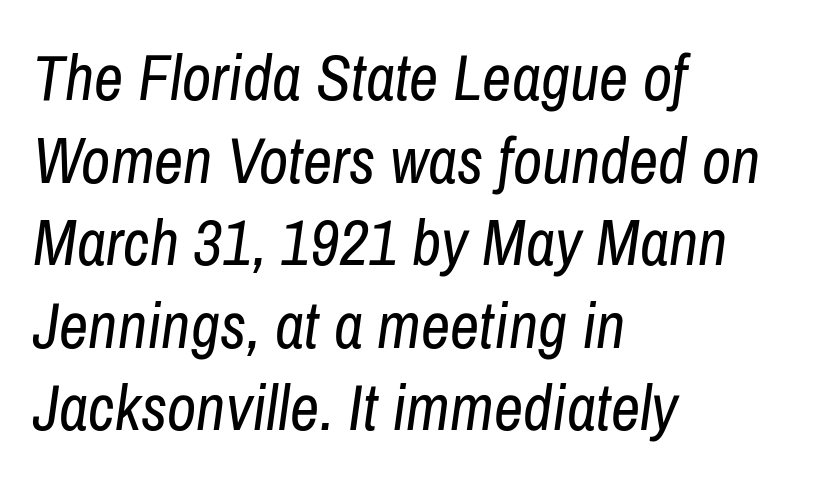
Q: Is the text bold? A: No.
Q: Is the text italic (slanted)? A: Yes, it leans right by about 8 degrees.
Q: Is the text underlined? A: No.
Q: How is the paragraph aligned? A: Left-aligned.
Q: Is the spacing between letters normal or unusually wide? A: Normal.
Q: Is the spacing between lines tight, normal or loose? A: Normal.
Q: Width (condensed, normal, or wide)? A: Condensed.
Q: Stroke contrast? A: Low.
Q: x-height? A: Medium.
Q: Monospaced? A: No.
